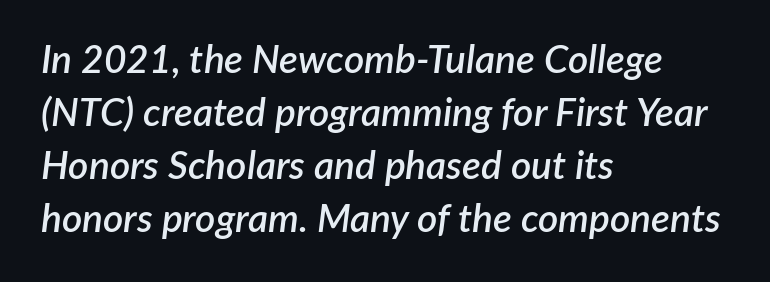
Q: Is the text bold? A: Semi-bold.
Q: Is the text italic (slanted)? A: Yes, it leans right by about 7 degrees.
Q: Is the text underlined? A: No.
Q: How is the paragraph aligned? A: Left-aligned.
Q: Is the spacing between letters normal or unusually wide? A: Normal.
Q: Is the spacing between lines tight, normal or loose? A: Normal.
Q: Width (condensed, normal, or wide)? A: Normal.
Q: Stroke contrast? A: Low.
Q: x-height? A: Medium.
Q: Monospaced? A: No.
